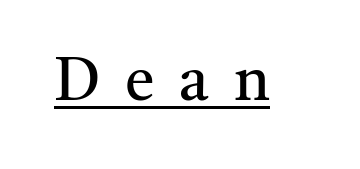
Q: Is the text bold? A: No.
Q: Is the text italic (slanted)? A: No, it is upright.
Q: Is the typeface a serif or a sans-serif typeface? A: Serif.
Q: Is the text underlined? A: Yes.
Q: Is the spacing between letters normal or unusually wide? A: Unusually wide.
Q: Width (condensed, normal, or wide)? A: Normal.
Q: Stroke contrast? A: Medium.
Q: x-height? A: Medium.
Q: Monospaced? A: No.
